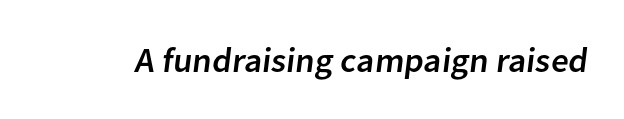
{"serif": "no", "width": "normal", "stroke_contrast": "low", "x_height": "medium", "monospaced": "no", "underline": "no", "letter_spacing": "normal", "letter_spacing_em": 0.0, "glyph_px": 35}
